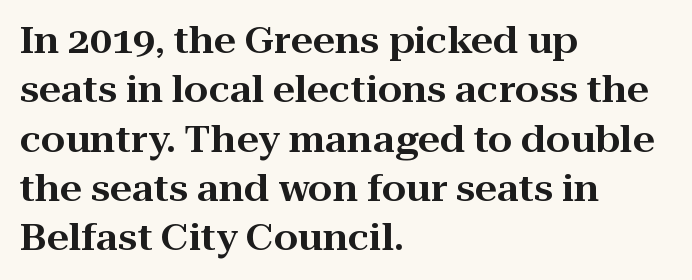
Do the characters align in a grid? No, the font is proportional. Leading: standard. The gaps between neighbouring characters are ordinary and unremarkable. Observe the serifs anchoring each vertical stroke in this sample.
